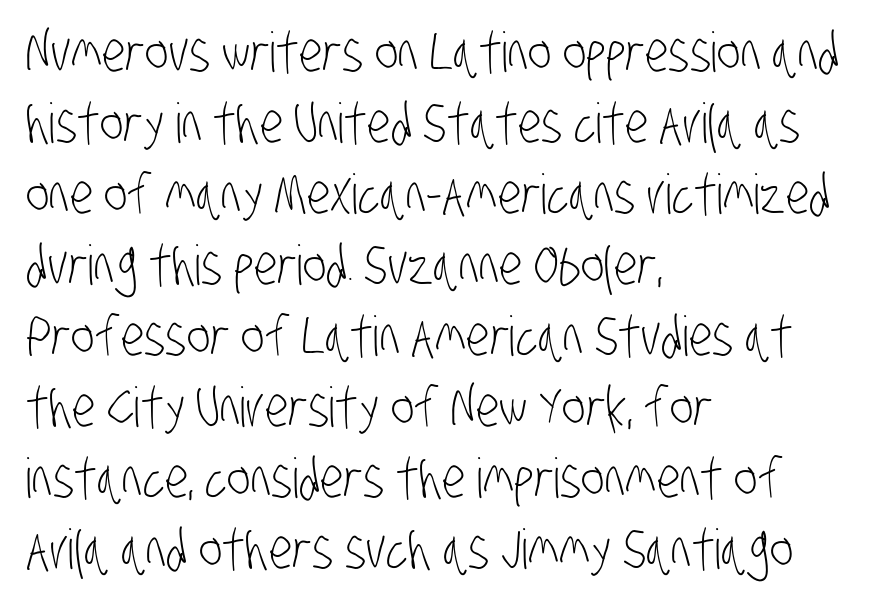
Letters have the restrained weight of plain body copy at most. This sample uses a sans-serif face. Varying glyph widths throughout — classic text-font behaviour. This rendering features lettering with no underline. The type is set solid horizontally, with unmodified tracking.
